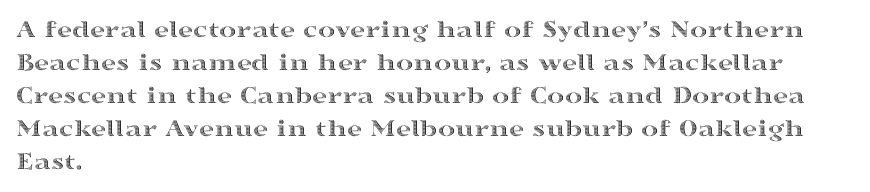
{"italic": "no", "underline": "no", "align": "left", "line_spacing": "normal", "line_spacing_ratio": 1.27, "letter_spacing": "normal", "letter_spacing_em": 0.0, "glyph_px": 26}
